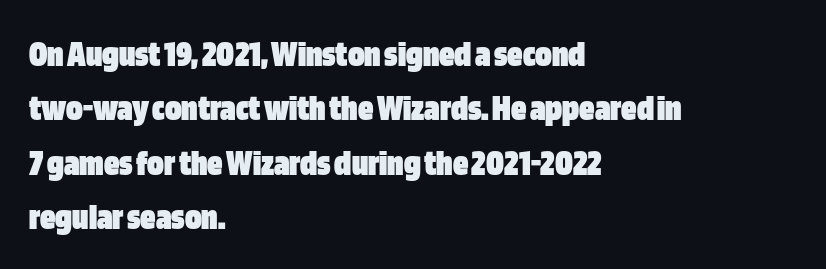
Anything drawn beneath the words? Only blank space. Look at the bottom of the vertical strokes: they stop flat, with no serifs. Proportional: the letters do not fall into vertical columns. A full-strength bold gives these letters their thick strokes. In terms of letterspacing, this is plain default setting.
